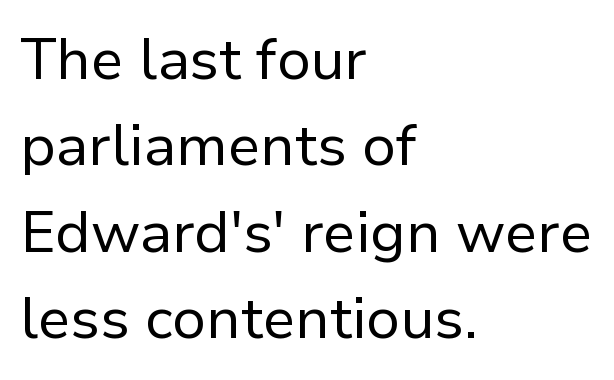
{"serif": "no", "italic": "no", "bold": "no", "weight": "regular", "width": "normal", "stroke_contrast": "low", "x_height": "medium", "monospaced": "no", "underline": "no", "align": "left", "line_spacing": "normal", "line_spacing_ratio": 1.49, "letter_spacing": "normal", "letter_spacing_em": 0.0, "glyph_px": 58}
